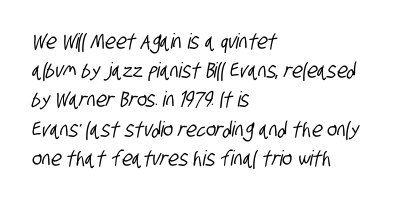
The gaps between neighbouring characters are ordinary and unremarkable. Compared with a centered layout, this one pins lines to the left instead. Decoration check: the copy has no underline. Baseline-to-baseline distance is the conventional proportion of letter height.
